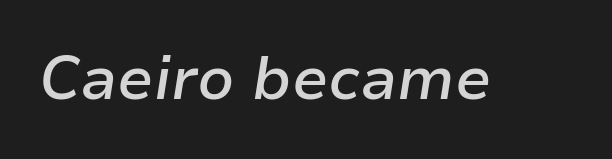
Q: Is the text bold? A: Semi-bold.
Q: Is the text italic (slanted)? A: Yes, it leans right by about 9 degrees.
Q: Is the text underlined? A: No.
Q: Is the spacing between letters normal or unusually wide? A: Normal.
Q: Width (condensed, normal, or wide)? A: Normal.
Q: Stroke contrast? A: Low.
Q: x-height? A: Medium.
Q: Monospaced? A: No.
